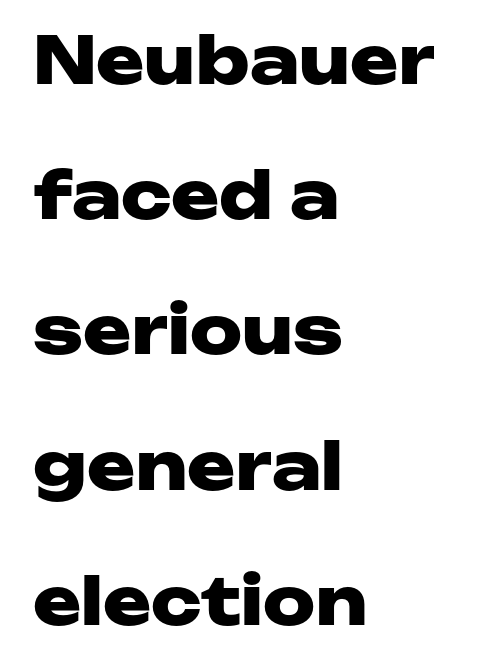
Bare-footed words on every line. Heavy-handed strokes throughout: this text is bold. No italicization has been applied; the sample stays upright. Vertical spacing — loose. No feet cap the strokes, marking this as sans-serif type.
